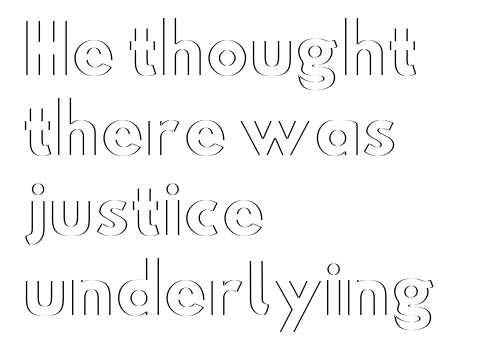
The image shows 66 px wide type, upright; set left-aligned, line spacing 1.21x, normal letter spacing, not underlined; a small x-height.
